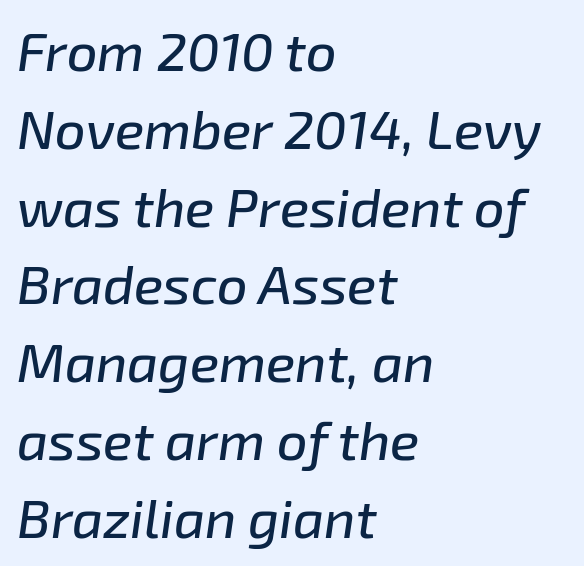
{"italic": "yes", "lean": "right", "slant_degrees": 8, "width": "normal", "stroke_contrast": "low", "x_height": "medium", "monospaced": "no", "underline": "no", "align": "left", "line_spacing": "normal", "line_spacing_ratio": 1.44, "letter_spacing": "normal", "letter_spacing_em": 0.0, "glyph_px": 54}
